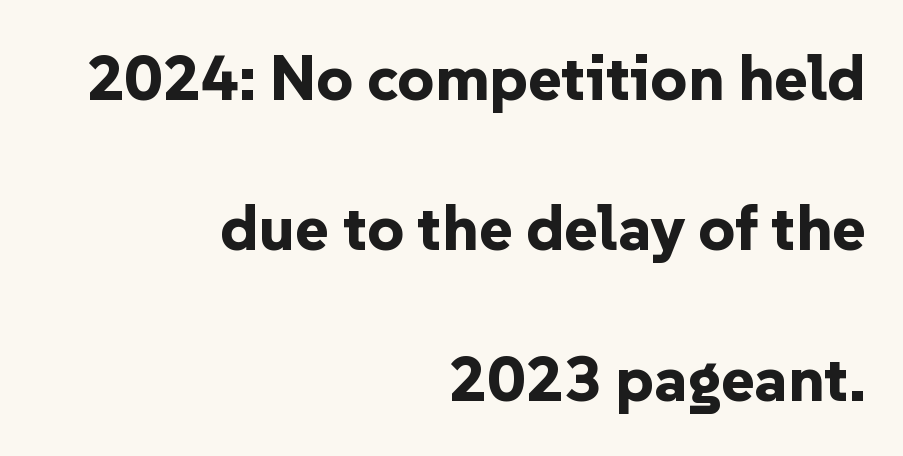
The image shows 64 px bold sans-serif type, upright; set right-aligned, loose line spacing (2.35x), normal letter spacing, not underlined; low stroke contrast and a medium x-height.
